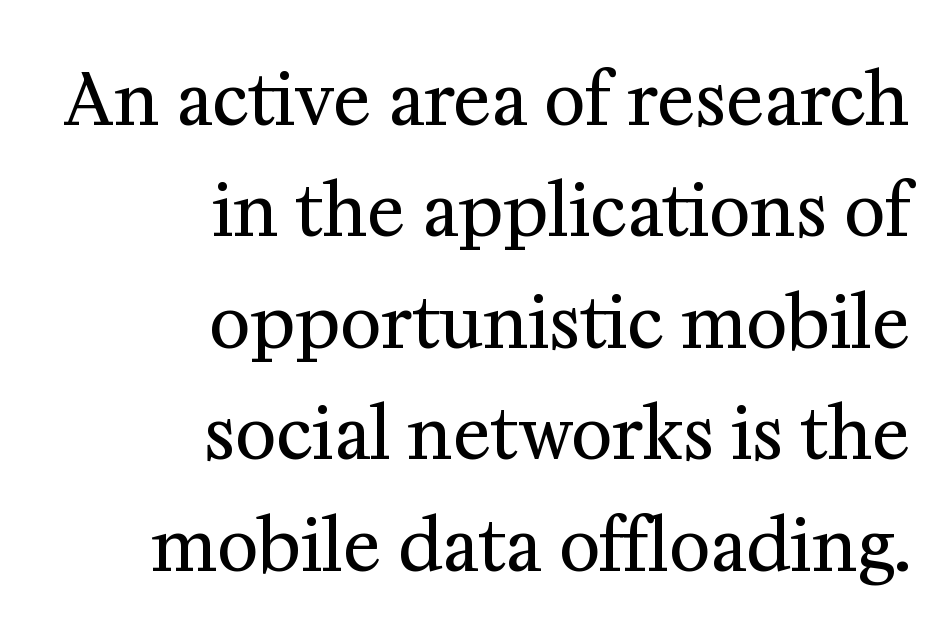
{"serif": "yes", "italic": "no", "bold": "no", "weight": "regular", "width": "normal", "stroke_contrast": "medium", "x_height": "medium", "monospaced": "no", "underline": "no", "align": "right", "line_spacing": "normal", "line_spacing_ratio": 1.57, "letter_spacing": "normal", "letter_spacing_em": 0.0, "glyph_px": 71}
